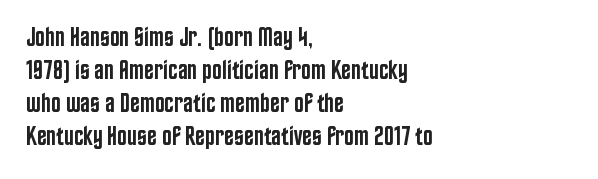
The space beneath each line is pristine and unruled. Notice how the stems are strictly vertical — no italics here. Weight: semibold (demi). Is the letter spacing exaggerated? No — it looks like the ordinary default. The line-height multiplier appears to be the usual default. Short and long lines alike share a common starting point at left.
